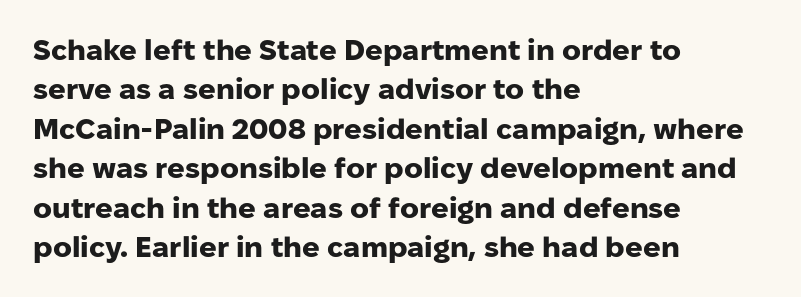
Q: Is the text bold? A: Yes.
Q: Is the text italic (slanted)? A: No, it is upright.
Q: Is the typeface a serif or a sans-serif typeface? A: Sans-serif.
Q: Is the text underlined? A: No.
Q: How is the paragraph aligned? A: Left-aligned.
Q: Is the spacing between letters normal or unusually wide? A: Normal.
Q: Is the spacing between lines tight, normal or loose? A: Normal.
Q: Width (condensed, normal, or wide)? A: Normal.
Q: Stroke contrast? A: Low.
Q: x-height? A: Medium.
Q: Monospaced? A: No.
